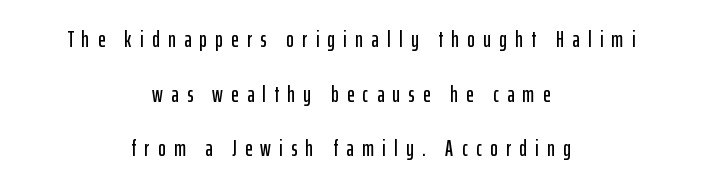
{"italic": "no", "underline": "no", "align": "center", "line_spacing": "loose", "line_spacing_ratio": 2.37, "letter_spacing": "wide", "letter_spacing_em": 0.36, "glyph_px": 23}
